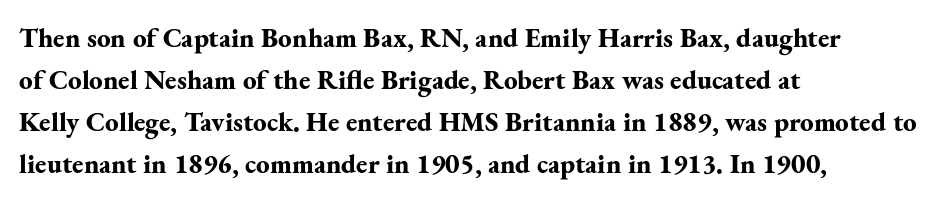
{"italic": "no", "bold": "yes", "underline": "no", "align": "left", "line_spacing": "normal", "line_spacing_ratio": 1.55, "letter_spacing": "normal", "letter_spacing_em": 0.0, "glyph_px": 27}
